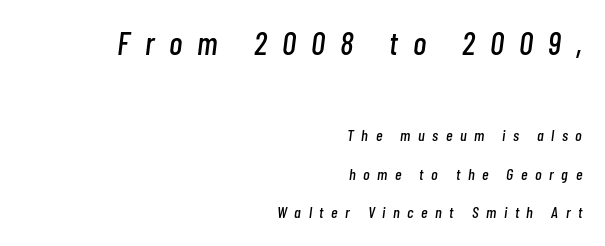
The image shows 32 px condensed type, italic (leaning right); set right-aligned, loose line spacing (2.4x), unusually wide letter spacing (+0.47 em), not underlined; the first (top) block is 2.0x larger; low stroke contrast and a medium x-height.
